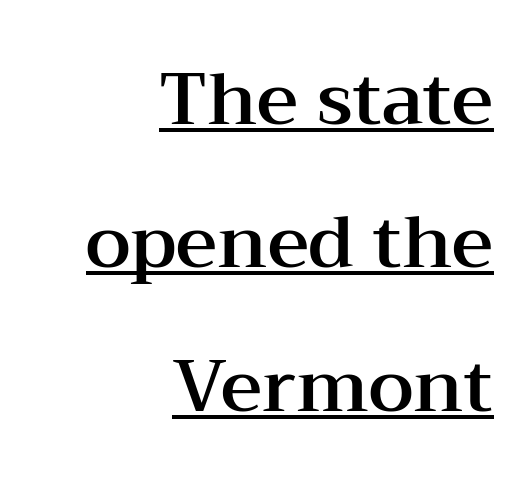
These characters rest on top of a visible drawn line. The rendering uses natural spacing where letterforms have individual widths. What's the leading like? Stretched, with rows far apart. Nothing unusual about the tracking: characters are spaced as the font intends.
